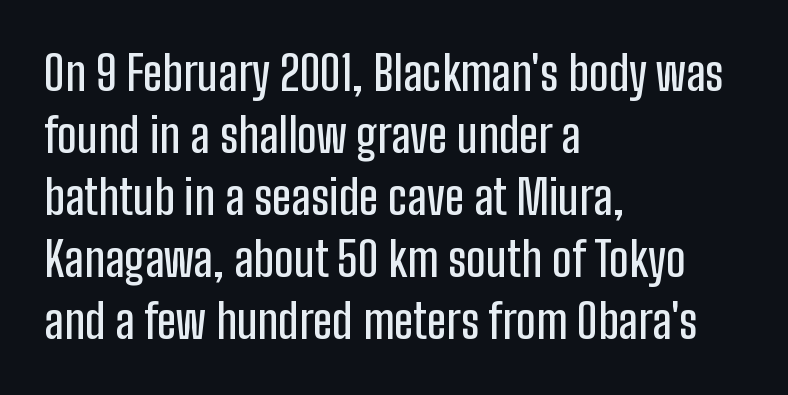
The image shows 47 px condensed sans-serif type, upright; set left-aligned, normal line spacing (1.32x), normal letter spacing, not underlined; low stroke contrast and a medium x-height.
